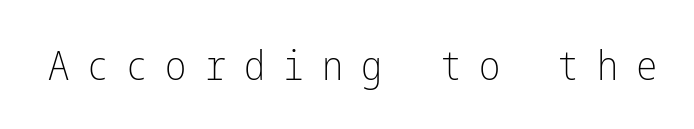
{"serif": "no", "italic": "no", "bold": "no", "weight": "light", "width": "condensed", "stroke_contrast": "low", "x_height": "medium", "underline": "no", "letter_spacing": "wide", "letter_spacing_em": 0.45, "glyph_px": 40}
